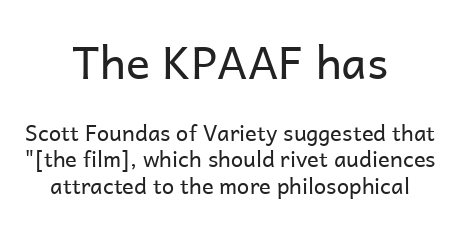
Q: Is the text bold? A: No.
Q: Is the text italic (slanted)? A: No, it is upright.
Q: Is the typeface a serif or a sans-serif typeface? A: Sans-serif.
Q: Is the text underlined? A: No.
Q: How is the paragraph aligned? A: Centered.
Q: Is the spacing between letters normal or unusually wide? A: Normal.
Q: Which block of text is set in a larger size, the first (top) or the second (bottom)? A: The first (top) one.
Q: Width (condensed, normal, or wide)? A: Normal.
Q: Stroke contrast? A: Low.
Q: x-height? A: Medium.
Q: Monospaced? A: No.
